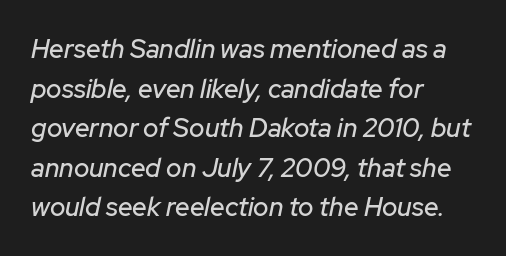
The space beneath each line is pristine and unruled. Yep, that's italic — everything's leaning. Horizontal alignment here is leftward, the default for most running prose. A normal amount of white space separates one row of letters from the next. The tracking reads as untouched default to a designer's eye.
